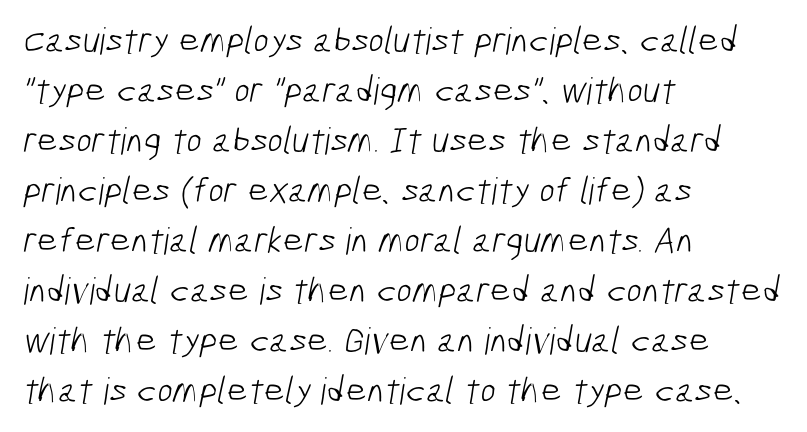
Q: Is the text bold? A: No.
Q: Is the typeface a serif or a sans-serif typeface? A: Sans-serif.
Q: Is the text underlined? A: No.
Q: How is the paragraph aligned? A: Left-aligned.
Q: Is the spacing between letters normal or unusually wide? A: Normal.
Q: Is the spacing between lines tight, normal or loose? A: Normal.
Q: Width (condensed, normal, or wide)? A: Condensed.
Q: Stroke contrast? A: Low.
Q: x-height? A: Medium.
Q: Monospaced? A: No.
